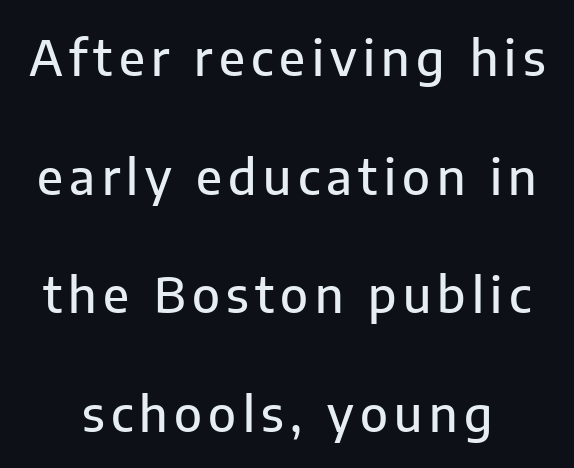
The image shows 49 px sans-serif type, upright; set loose line spacing (2.42x), not underlined; low stroke contrast and a medium x-height.
